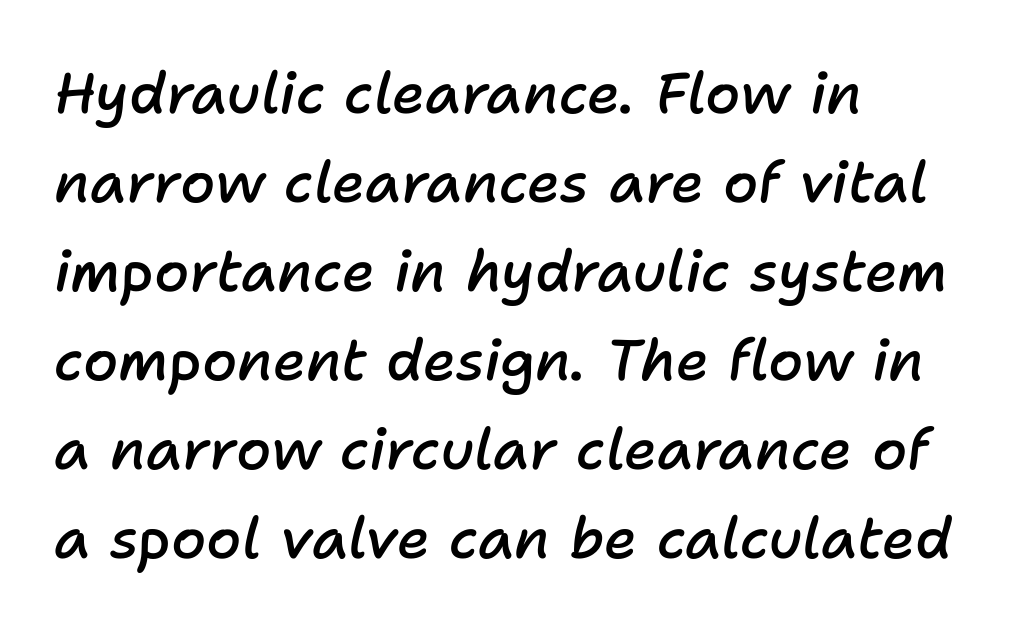
The image shows 57 px semibold type, italic (leaning right); set left-aligned, normal line spacing (1.56x), normal letter spacing, not underlined; low stroke contrast and a medium x-height.
